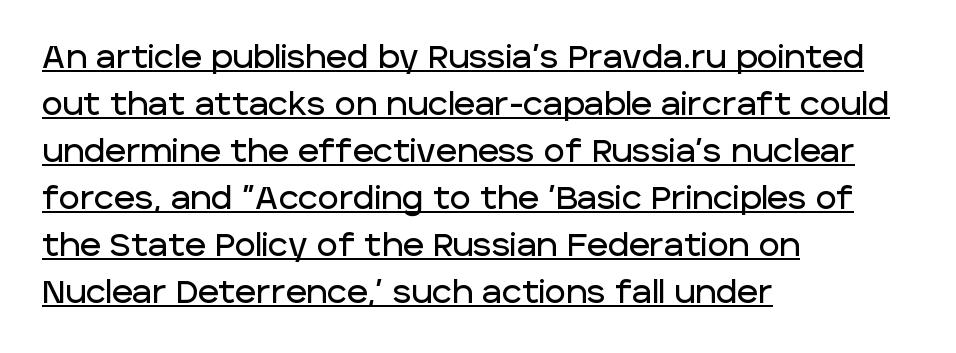
Do the characters align in a grid? No, the font is proportional. Standard letterfit; no display-style spreading of the glyphs. Students, observe: this is what conventionally led text looks like. Decoration check: the copy is underlined. Does the type have serifs? No, each stem ends abruptly. Posture: upright roman.
